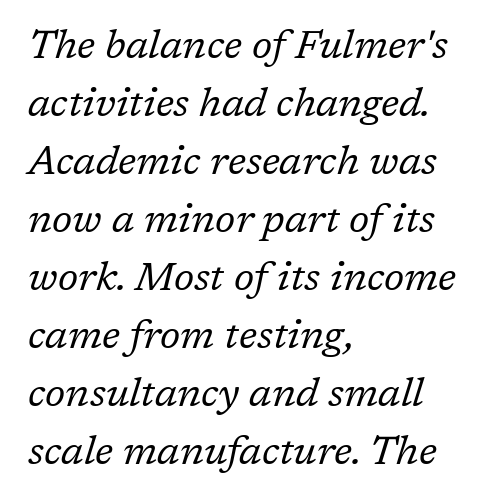
Q: Is the text bold? A: No.
Q: Is the text italic (slanted)? A: Yes, it leans right by about 17 degrees.
Q: Is the typeface a serif or a sans-serif typeface? A: Serif.
Q: Is the text underlined? A: No.
Q: How is the paragraph aligned? A: Left-aligned.
Q: Is the spacing between letters normal or unusually wide? A: Normal.
Q: Is the spacing between lines tight, normal or loose? A: Normal.
Q: Width (condensed, normal, or wide)? A: Normal.
Q: Stroke contrast? A: Low.
Q: x-height? A: Medium.
Q: Monospaced? A: No.
